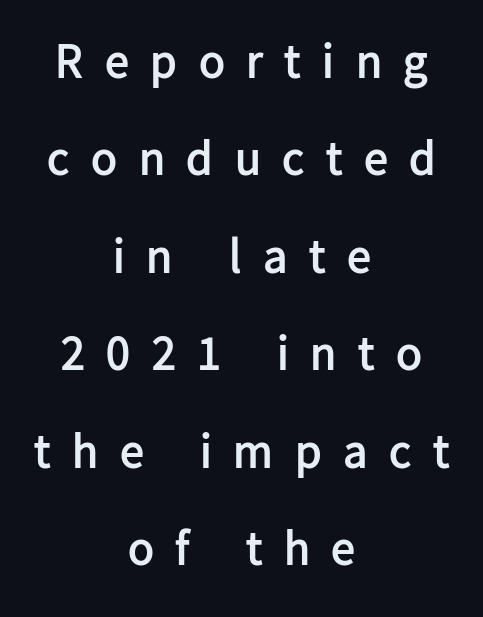
The gap between lines stays unmarked. The letters stand upright; this is a roman face. The paragraph shown floats in the horizontal middle. Varying glyph widths throughout — classic text-font behaviour. A great deal of white space separates one row of letters from the next.
